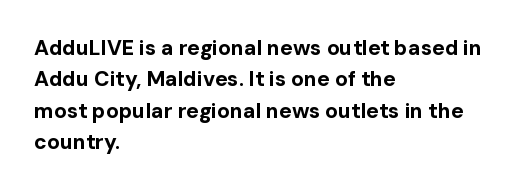
{"italic": "no", "bold": "yes", "underline": "no", "align": "left", "line_spacing": "normal", "line_spacing_ratio": 1.49, "letter_spacing": "normal", "letter_spacing_em": 0.0, "glyph_px": 21}
